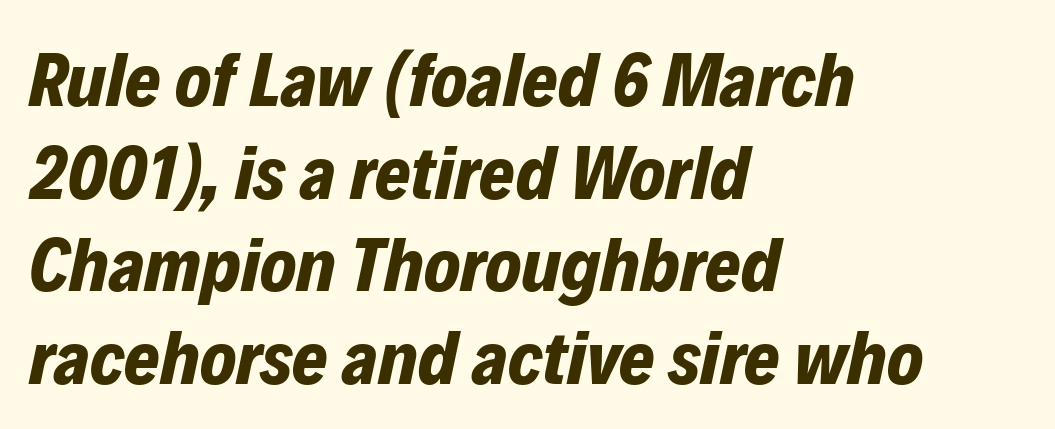
The image shows 76 px bold type, italic (leaning right); set left-aligned, line spacing 1.22x, normal letter spacing, not underlined; low stroke contrast and a medium x-height.
